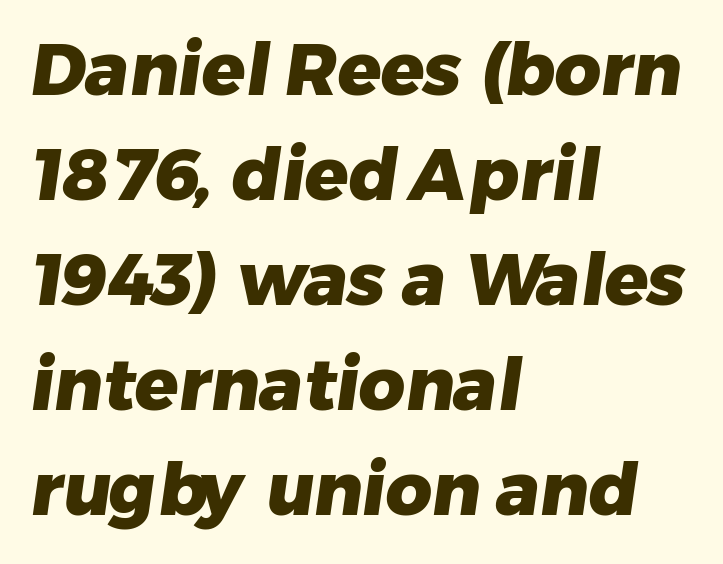
{"serif": "no", "bold": "yes", "weight": "heavy", "width": "normal", "stroke_contrast": "low", "x_height": "medium", "monospaced": "no", "underline": "no", "align": "left", "line_spacing": "normal", "line_spacing_ratio": 1.46, "letter_spacing": "normal", "letter_spacing_em": 0.0, "glyph_px": 72}
